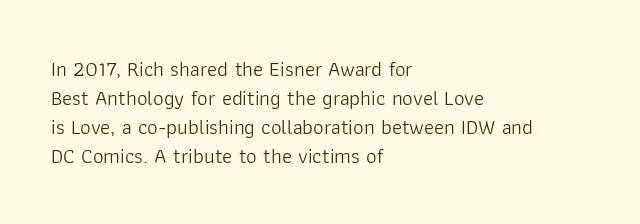
Letters rest on an invisible, unmarked baseline. Heaviness? Minimal to ordinary, like unemphasized prose. The rendering anchors every line to the left-hand side. The line-height multiplier appears to be the usual default.
